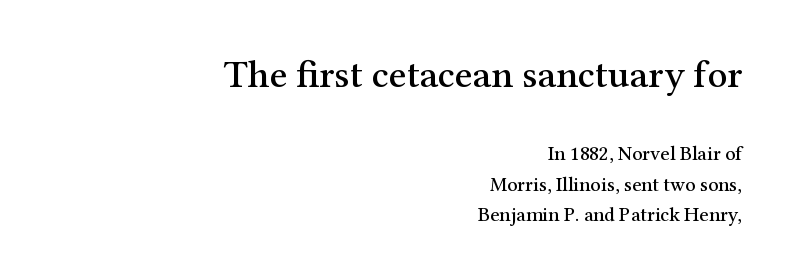
The image shows 39 px serif type, upright; set right-aligned, normal line spacing (1.52x), normal letter spacing, not underlined; the first (top) block is 1.95x larger; medium stroke contrast and a medium x-height.
